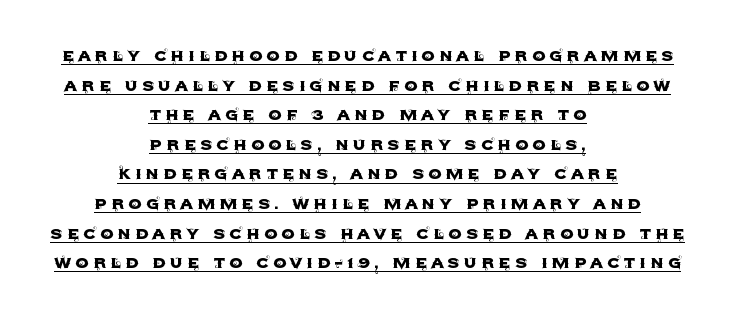
This sample carries an underscore along the baseline area. Style check: upright. What's the leading like? Ordinary, nothing unusual. Teacher's note: observe the equal gaps on both sides — that is centered alignment.
